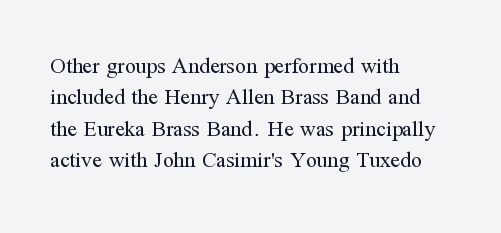
Q: Is the text bold? A: No.
Q: Is the text italic (slanted)? A: No, it is upright.
Q: Is the text underlined? A: No.
Q: How is the paragraph aligned? A: Left-aligned.
Q: Is the spacing between letters normal or unusually wide? A: Normal.
Q: Is the spacing between lines tight, normal or loose? A: Normal.
